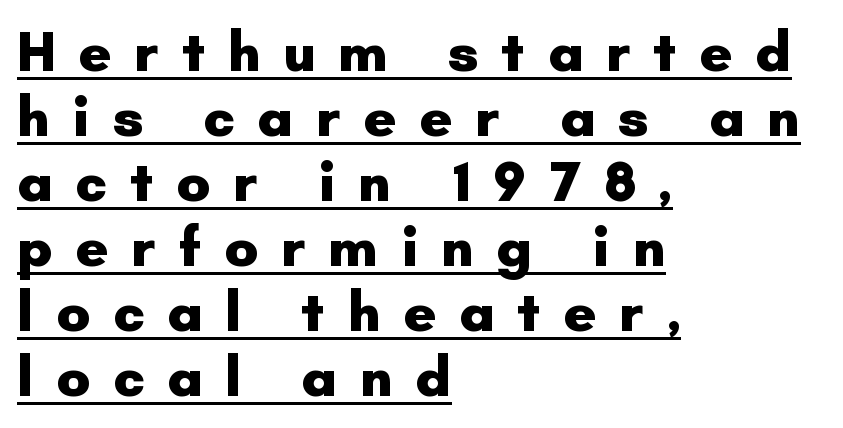
{"serif": "no", "italic": "no", "bold": "yes", "weight": "heavy", "width": "normal", "stroke_contrast": "low", "x_height": "small", "monospaced": "no", "underline": "yes", "align": "left", "line_spacing": "tight", "line_spacing_ratio": 1.14, "letter_spacing": "wide", "letter_spacing_em": 0.39, "glyph_px": 57}
